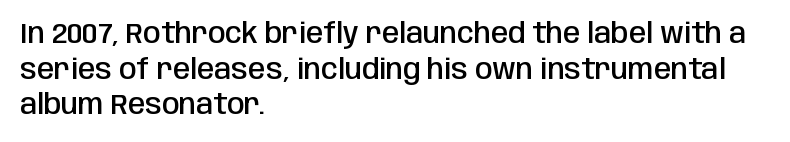
{"serif": "no", "italic": "no", "bold": "semi", "weight": "semibold", "width": "condensed", "stroke_contrast": "low", "x_height": "large", "monospaced": "no", "underline": "no", "align": "left", "line_spacing": "normal", "line_spacing_ratio": 1.27, "letter_spacing": "normal", "letter_spacing_em": 0.0, "glyph_px": 28}
